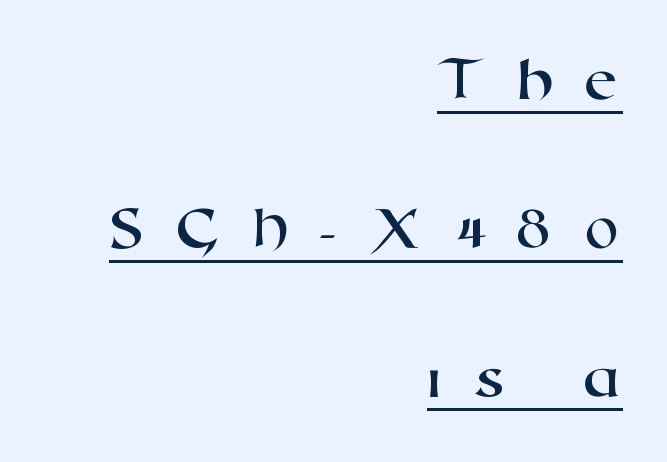
Is the block centered? No — it sits flush against the right margin. Are there feet on the stems? There aren't — it's a sans. The face used here is rendered with a markedly widened letterfit. Rows of type keep a wide berth in the vertical direction. You could not count columns in this text — the font is proportionally spaced. The specimen includes a rule beneath the text block's lines.
